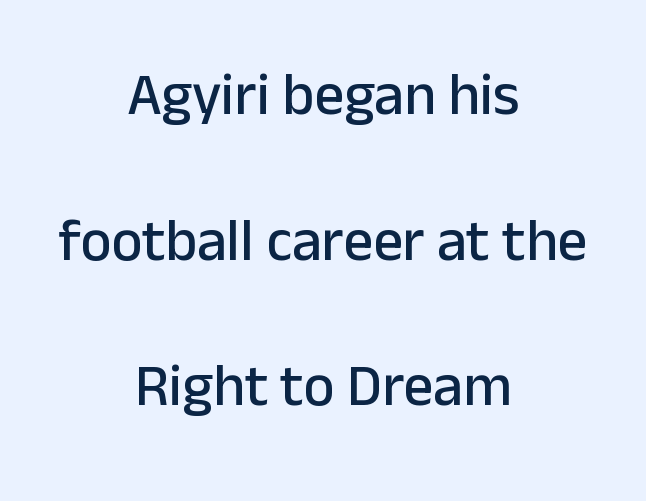
Characters follow at the spacing the type designer built in. Summary of vertical rhythm: relaxed, with wide interline spacing. The face used here is a sans, in the tradition of grotesques and geometrics. Only glyphs here, with clear space below each row. These lines were composed using upright roman letters.
